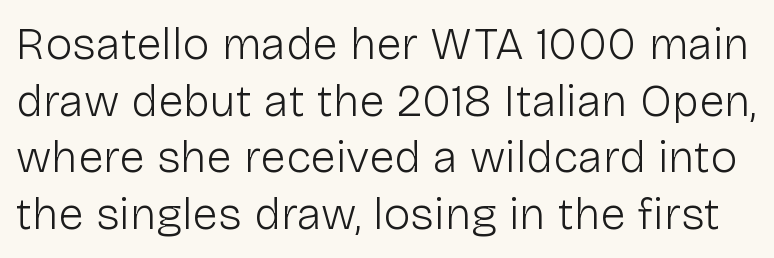
Q: Is the text bold? A: No.
Q: Is the text italic (slanted)? A: No, it is upright.
Q: Is the typeface a serif or a sans-serif typeface? A: Sans-serif.
Q: Is the text underlined? A: No.
Q: Is the spacing between letters normal or unusually wide? A: Normal.
Q: Width (condensed, normal, or wide)? A: Normal.
Q: Stroke contrast? A: Low.
Q: x-height? A: Medium.
Q: Monospaced? A: No.
